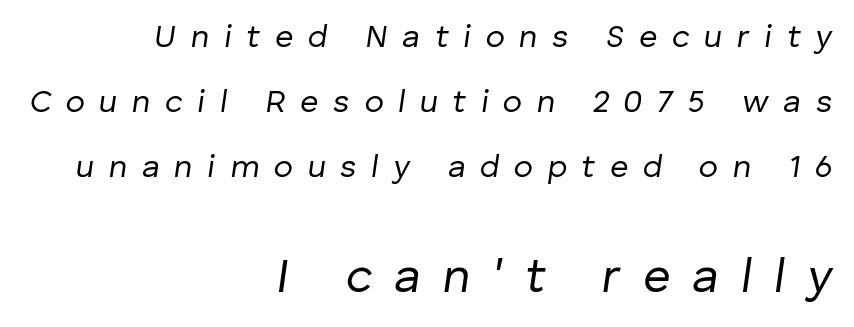
{"italic": "yes", "lean": "right", "slant_degrees": 8, "bold": "no", "weight": "regular", "width": "normal", "stroke_contrast": "low", "x_height": "medium", "monospaced": "no", "underline": "no", "align": "right", "line_spacing": "loose", "line_spacing_ratio": 2.03, "letter_spacing": "wide", "letter_spacing_em": 0.46, "larger_block": "second", "size_ratio": 1.5, "glyph_px": 48}
